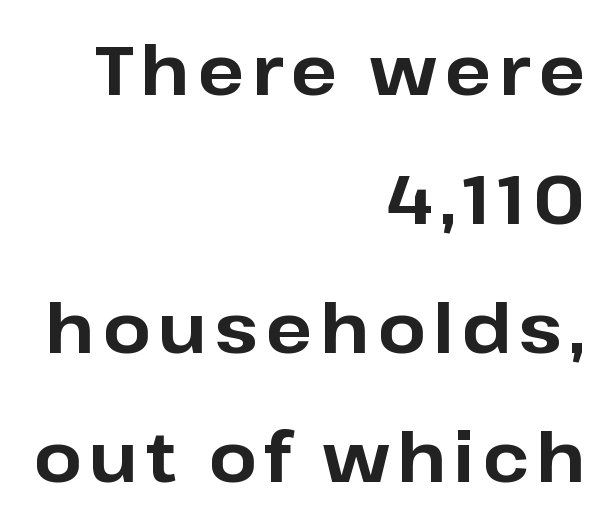
The image shows 69 px bold sans-serif type, upright; set right-aligned, line spacing 1.87x, not underlined; low stroke contrast and a medium x-height.
